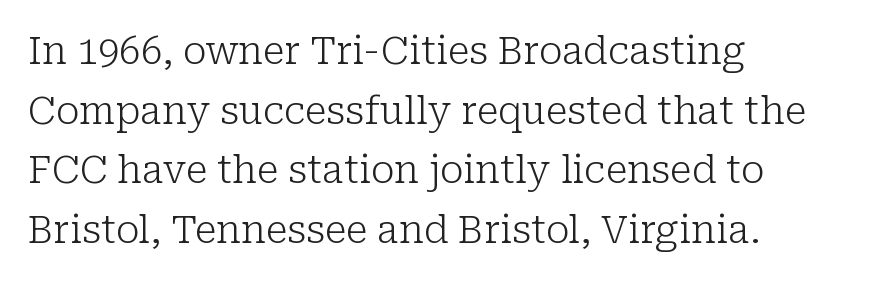
The image shows 38 px light serif type, upright; set left-aligned, normal line spacing (1.57x), normal letter spacing, not underlined; low stroke contrast and a medium x-height.
